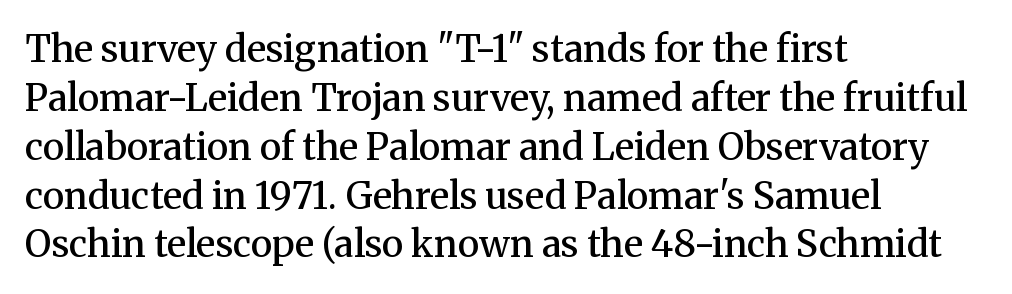
Q: Is the text bold? A: Semi-bold.
Q: Is the text italic (slanted)? A: No, it is upright.
Q: Is the typeface a serif or a sans-serif typeface? A: Serif.
Q: Is the text underlined? A: No.
Q: How is the paragraph aligned? A: Left-aligned.
Q: Is the spacing between letters normal or unusually wide? A: Normal.
Q: Is the spacing between lines tight, normal or loose? A: Normal.
Q: Width (condensed, normal, or wide)? A: Normal.
Q: Stroke contrast? A: Medium.
Q: x-height? A: Medium.
Q: Monospaced? A: No.
